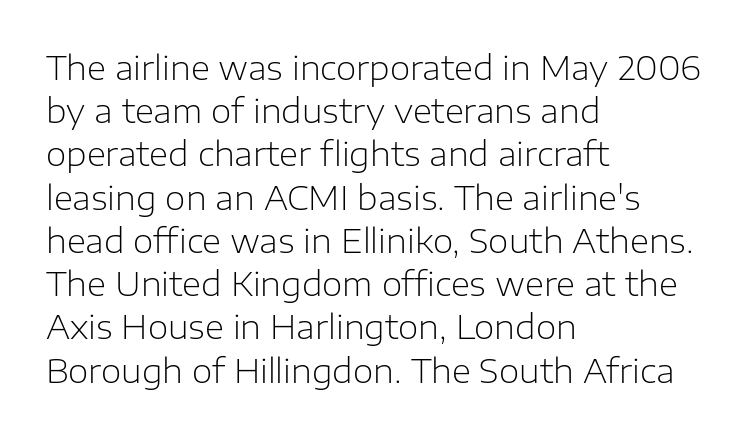
{"serif": "no", "italic": "no", "bold": "no", "weight": "light", "width": "normal", "stroke_contrast": "low", "x_height": "medium", "monospaced": "no", "underline": "no", "align": "left", "line_spacing": "normal", "line_spacing_ratio": 1.31, "letter_spacing": "normal", "letter_spacing_em": 0.0, "glyph_px": 33}
